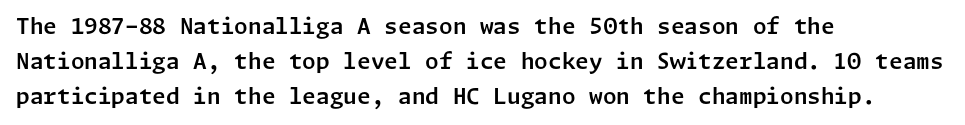
{"italic": "no", "underline": "no", "align": "left", "line_spacing": "normal", "line_spacing_ratio": 1.58, "letter_spacing": "normal", "letter_spacing_em": 0.0, "glyph_px": 22}
